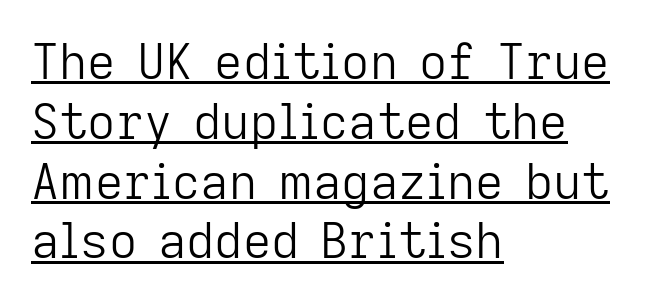
Q: Is the text bold? A: No.
Q: Is the text italic (slanted)? A: No, it is upright.
Q: Is the typeface a serif or a sans-serif typeface? A: Sans-serif.
Q: Is the text underlined? A: Yes.
Q: How is the paragraph aligned? A: Left-aligned.
Q: Is the spacing between letters normal or unusually wide? A: Normal.
Q: Width (condensed, normal, or wide)? A: Normal.
Q: Stroke contrast? A: Low.
Q: x-height? A: Medium.
Q: Monospaced? A: No.
